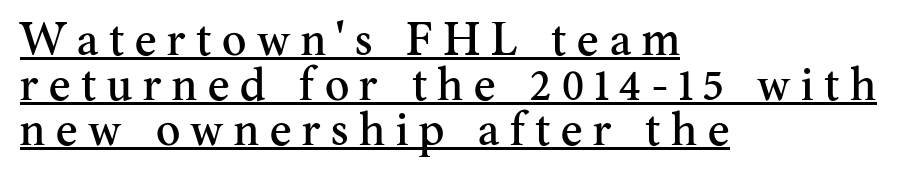
{"serif": "yes", "italic": "no", "width": "normal", "stroke_contrast": "medium", "x_height": "small", "monospaced": "no", "underline": "yes", "align": "left", "line_spacing": "tight", "line_spacing_ratio": 0.98, "letter_spacing": "wide", "letter_spacing_em": 0.23, "glyph_px": 46}
